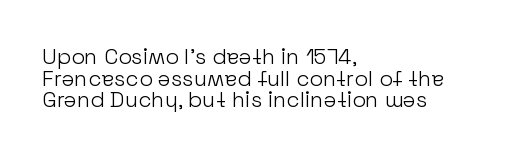
{"italic": "no", "bold": "no", "underline": "no", "align": "left", "line_spacing": "tight", "line_spacing_ratio": 0.98, "letter_spacing": "normal", "letter_spacing_em": 0.0, "glyph_px": 22}
